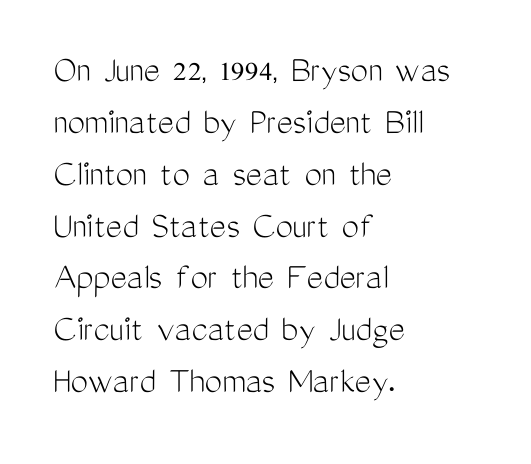
The letters look calm and open, with moderate or lighter stems. Caption: multi-line text, flush left, ragged right. Think of a printed novel: that variable character pitch is what you see here. Each row of text sits above clean, open space.
